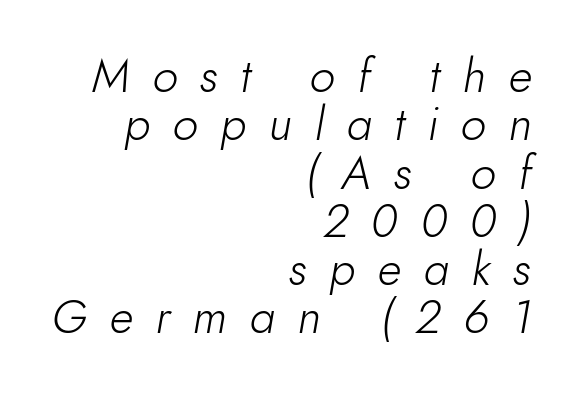
Is the letter spacing exaggerated? Yes — the characters are pushed far apart. All the whitespace from short lines collects on the left. The strip under each line holds only bare page. You could not count columns in this text — the font is proportionally spaced.
